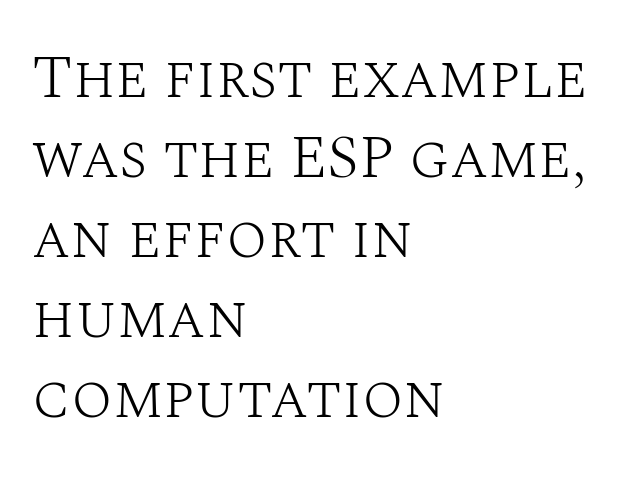
Horizontally, the lines are justified to the leading edge only. Small tapered or slab feet sit at the stroke ends, so this counts as serif. The cut favours lightness, reaching ordinary text weight at its darkest. Honestly, the letter spacing is just normal — you wouldn't notice it.
